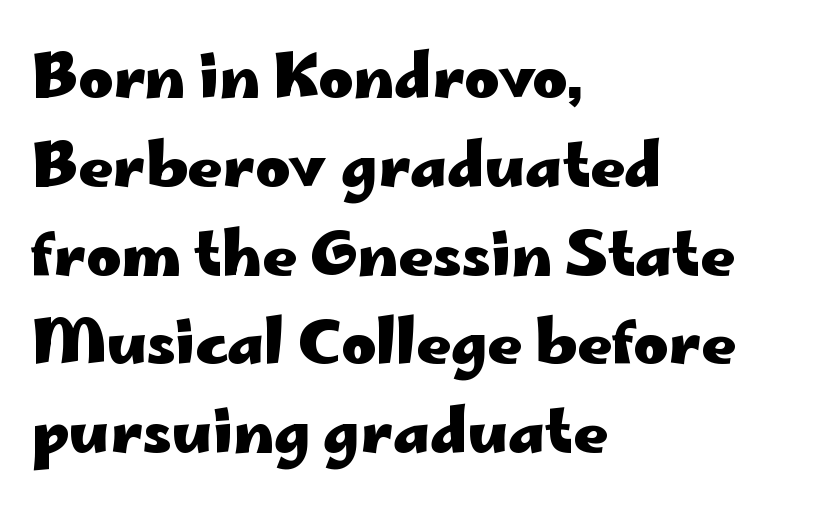
Q: Is the text bold? A: Yes.
Q: Is the text italic (slanted)? A: No, it is upright.
Q: Is the typeface a serif or a sans-serif typeface? A: Sans-serif.
Q: Is the text underlined? A: No.
Q: How is the paragraph aligned? A: Left-aligned.
Q: Is the spacing between letters normal or unusually wide? A: Normal.
Q: Is the spacing between lines tight, normal or loose? A: Normal.
Q: Width (condensed, normal, or wide)? A: Wide.
Q: Stroke contrast? A: Low.
Q: x-height? A: Small.
Q: Monospaced? A: No.
